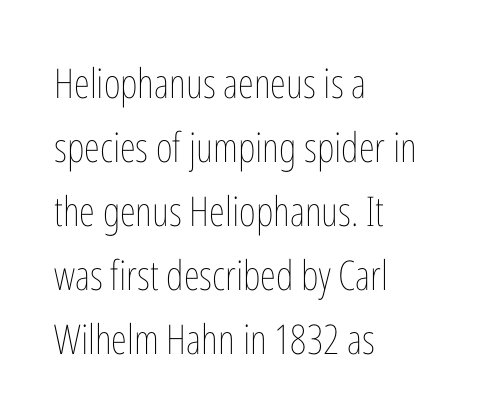
These lines sit exactly where default settings would place them. The line texture is even and compact thanks to regular tracking. Bare-footed words on every line. Reading down the block, your eye returns to a fixed left position each line.
